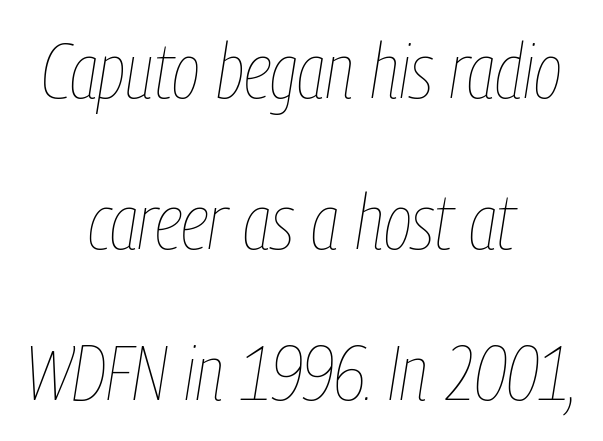
The image shows 77 px thin, condensed type, italic (leaning right); set centered, loose line spacing (1.96x), normal letter spacing, not underlined; low stroke contrast and a medium x-height.
